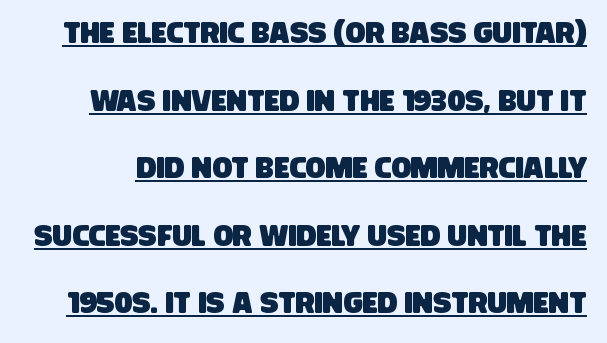
{"serif": "no", "width": "condensed", "stroke_contrast": "low", "x_height": "large", "monospaced": "no", "underline": "yes", "line_spacing": "loose", "line_spacing_ratio": 2.33, "letter_spacing": "normal", "letter_spacing_em": 0.0, "glyph_px": 29}
